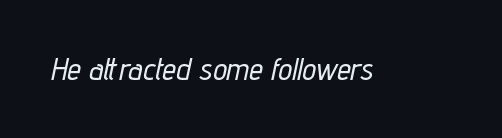
Q: Is the text italic (slanted)? A: Yes, it leans right by about 12 degrees.
Q: Is the text underlined? A: No.
Q: Is the spacing between letters normal or unusually wide? A: Normal.
Q: Width (condensed, normal, or wide)? A: Condensed.
Q: Stroke contrast? A: Low.
Q: x-height? A: Medium.
Q: Monospaced? A: No.
